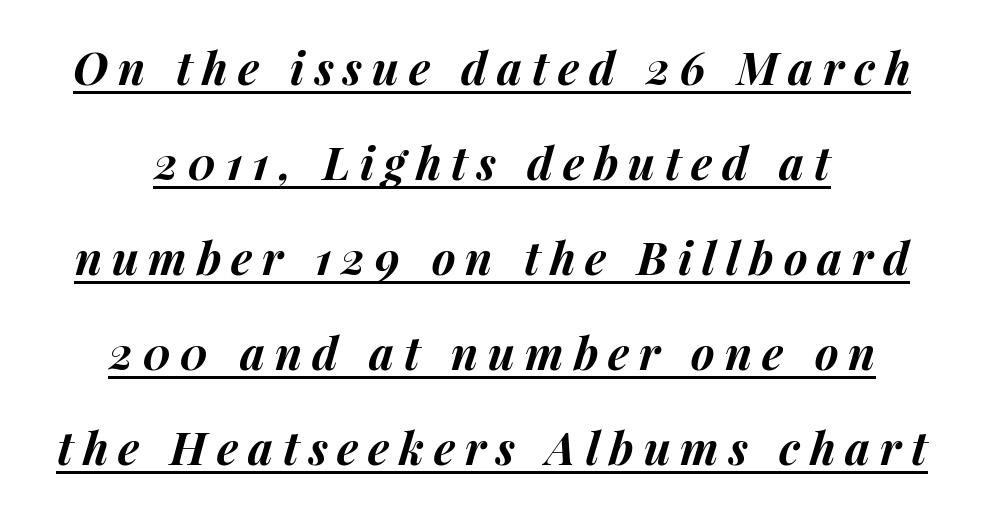
The image shows 45 px bold type, italic (leaning right); set centered, loose line spacing (2.11x), unusually wide letter spacing (+0.22 em), underlined; medium stroke contrast and a medium x-height.
